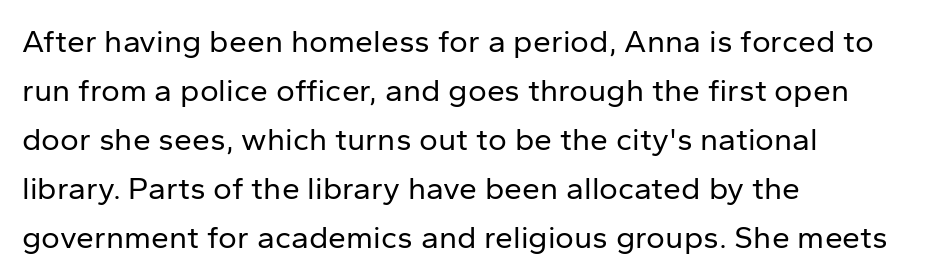
The image shows 32 px regular-weight sans-serif type, upright; set left-aligned, normal line spacing (1.53x), normal letter spacing, not underlined; low stroke contrast and a medium x-height.
